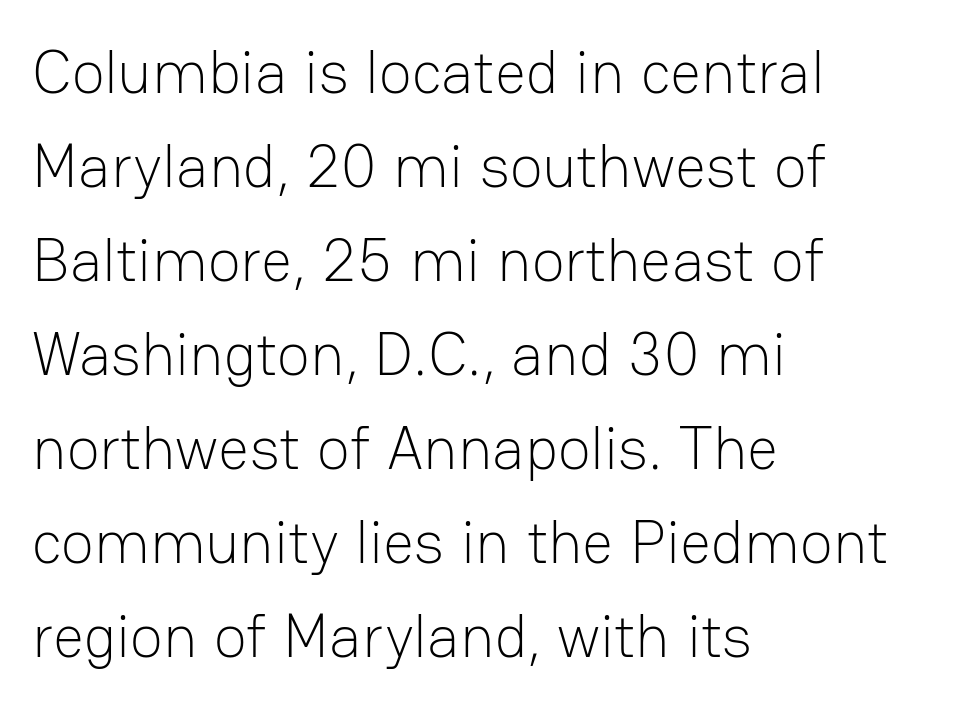
{"serif": "no", "italic": "no", "bold": "no", "weight": "light", "width": "normal", "stroke_contrast": "low", "x_height": "medium", "monospaced": "no", "underline": "no", "align": "left", "line_spacing": "normal", "line_spacing_ratio": 1.54, "letter_spacing": "normal", "letter_spacing_em": 0.0, "glyph_px": 61}
